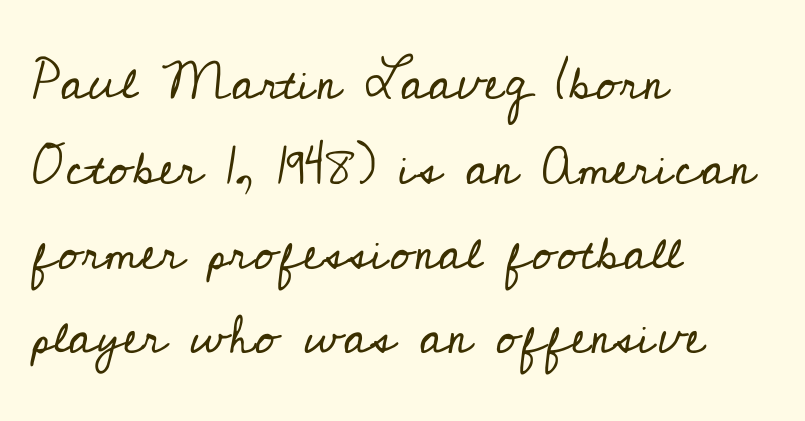
{"serif": "yes", "bold": "no", "weight": "regular", "width": "normal", "stroke_contrast": "low", "x_height": "small", "monospaced": "no", "underline": "no", "align": "left", "line_spacing": "normal", "line_spacing_ratio": 1.6, "letter_spacing": "normal", "letter_spacing_em": 0.0, "glyph_px": 53}
